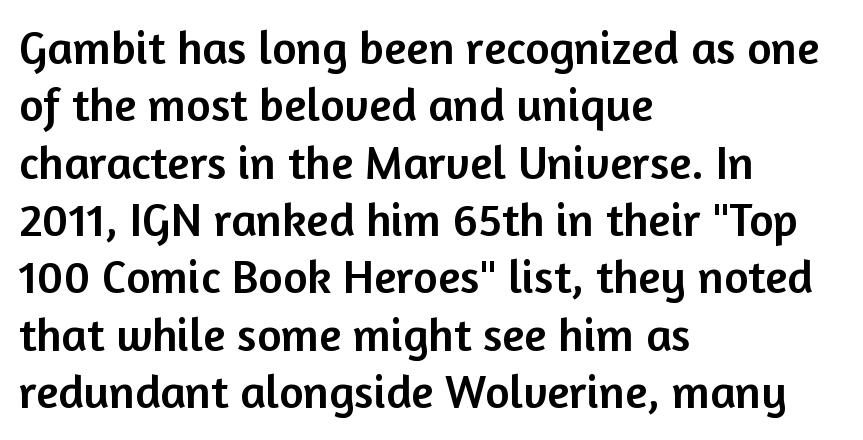
{"serif": "no", "italic": "no", "width": "normal", "stroke_contrast": "low", "x_height": "medium", "monospaced": "no", "underline": "no", "align": "left", "line_spacing_ratio": 1.22, "letter_spacing": "normal", "letter_spacing_em": 0.0, "glyph_px": 47}
